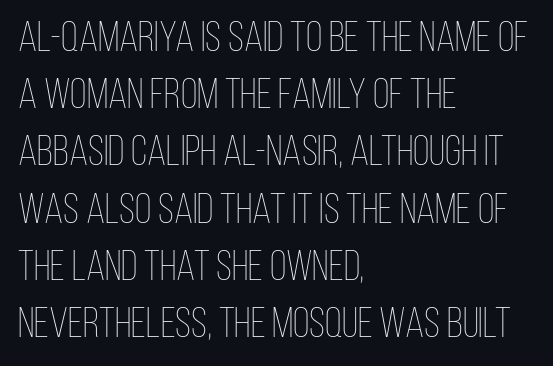
The image shows 43 px thin, condensed type, upright; set left-aligned, normal line spacing (1.33x), normal letter spacing, not underlined; low stroke contrast and a large x-height.
